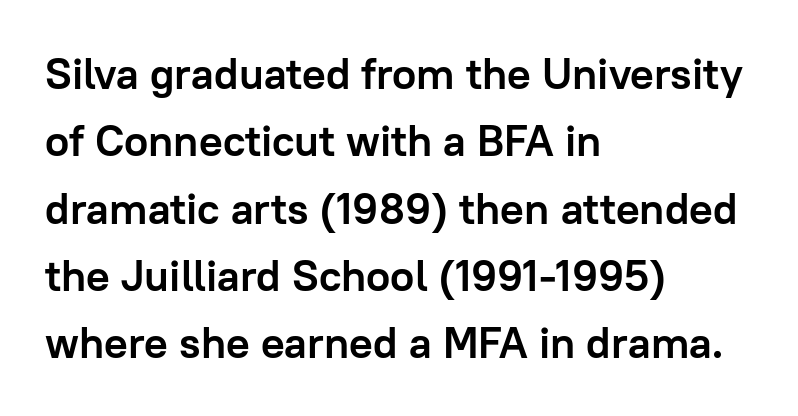
The image shows 44 px semibold sans-serif type, upright; set left-aligned, normal line spacing (1.53x), normal letter spacing, not underlined; low stroke contrast and a medium x-height.
